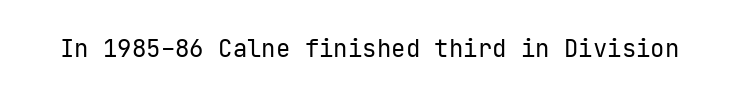
{"italic": "no", "bold": "no", "underline": "no", "letter_spacing": "normal", "letter_spacing_em": 0.0, "glyph_px": 24}
